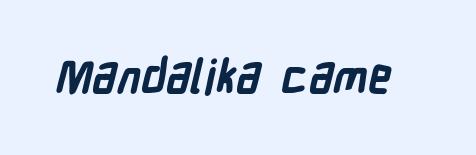
Q: Is the text bold? A: Yes.
Q: Is the typeface a serif or a sans-serif typeface? A: Sans-serif.
Q: Is the text underlined? A: No.
Q: Is the spacing between letters normal or unusually wide? A: Normal.
Q: Width (condensed, normal, or wide)? A: Condensed.
Q: Stroke contrast? A: Low.
Q: x-height? A: Medium.
Q: Monospaced? A: No.
